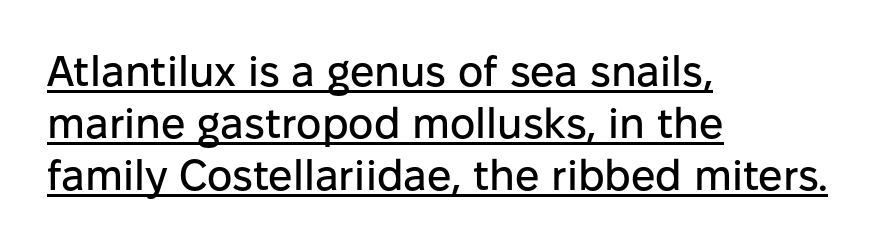
{"serif": "no", "italic": "no", "width": "normal", "stroke_contrast": "low", "x_height": "medium", "monospaced": "no", "underline": "yes", "align": "left", "line_spacing_ratio": 1.21, "letter_spacing": "normal", "letter_spacing_em": 0.0, "glyph_px": 43}
